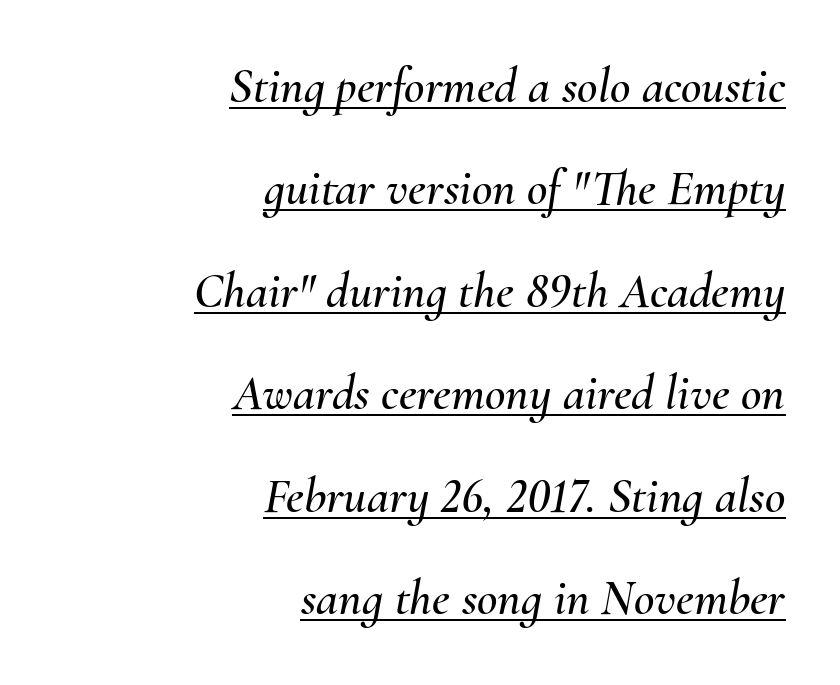
{"italic": "yes", "lean": "right", "slant_degrees": 10, "width": "normal", "stroke_contrast": "medium", "x_height": "small", "monospaced": "no", "underline": "yes", "align": "right", "line_spacing": "loose", "line_spacing_ratio": 2.05, "letter_spacing": "normal", "letter_spacing_em": 0.0, "glyph_px": 50}
